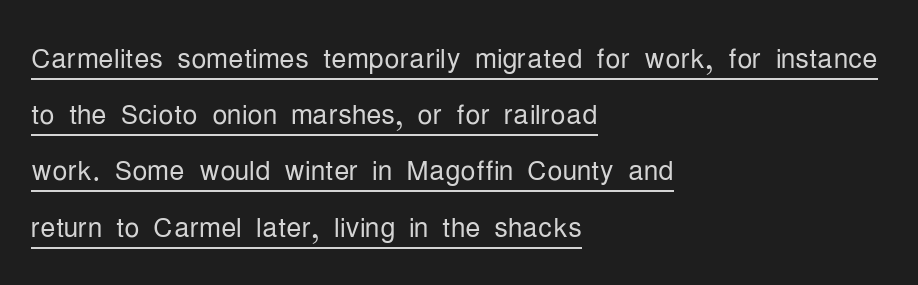
The image shows 38 px light, condensed sans-serif type, upright; set left-aligned, normal line spacing (1.48x), normal letter spacing, underlined; low stroke contrast and a medium x-height.
